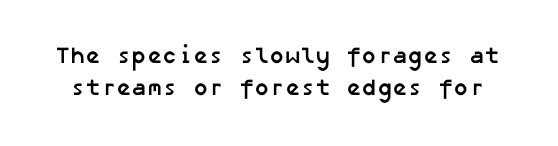
Q: Is the text bold? A: Yes.
Q: Is the text underlined? A: No.
Q: Is the spacing between letters normal or unusually wide? A: Normal.
Q: Is the spacing between lines tight, normal or loose? A: Normal.
